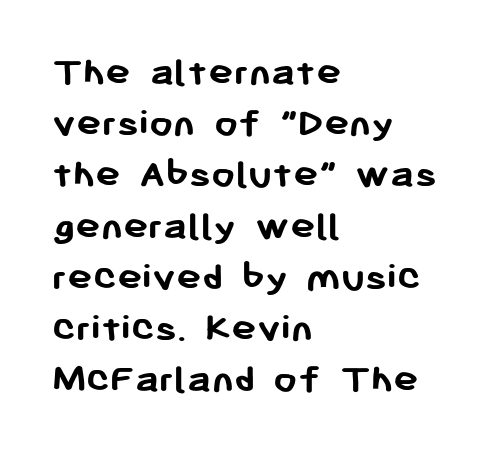
Q: Is the text bold? A: Yes.
Q: Is the text italic (slanted)? A: No, it is upright.
Q: Is the typeface a serif or a sans-serif typeface? A: Sans-serif.
Q: Is the text underlined? A: No.
Q: How is the paragraph aligned? A: Left-aligned.
Q: Is the spacing between letters normal or unusually wide? A: Normal.
Q: Width (condensed, normal, or wide)? A: Normal.
Q: Stroke contrast? A: Low.
Q: x-height? A: Medium.
Q: Monospaced? A: No.
